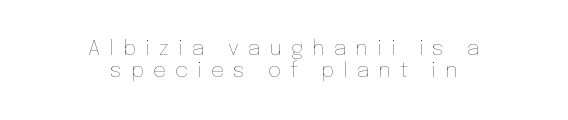
{"italic": "no", "bold": "no", "underline": "no", "align": "center", "line_spacing": "tight", "line_spacing_ratio": 1.04, "letter_spacing": "wide", "letter_spacing_em": 0.43, "glyph_px": 21}
